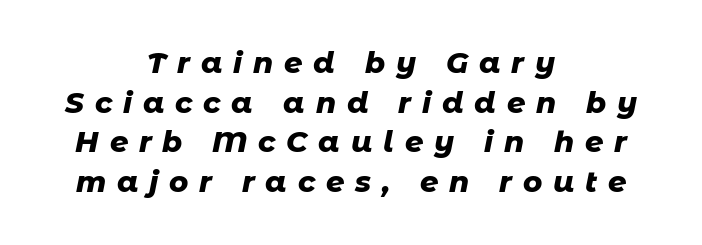
The tracking jumps out immediately: characters are airy and widely separated. The gap between lines stays unmarked. The glyphs look as if they've been sheared to an angle. The vertical gap from one line to the next is medium. Casual observation: everything's sitting right in the middle.
